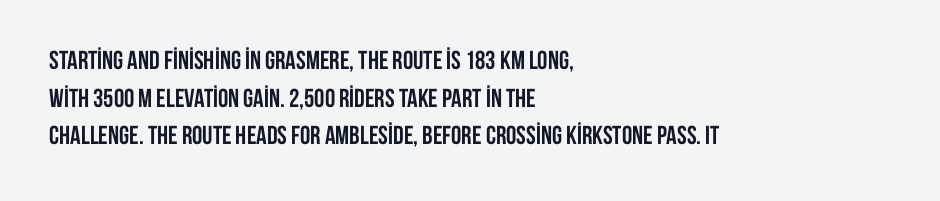
{"italic": "no", "bold": "yes", "underline": "no", "align": "left", "line_spacing": "normal", "line_spacing_ratio": 1.45, "letter_spacing": "normal", "letter_spacing_em": 0.0, "glyph_px": 26}
